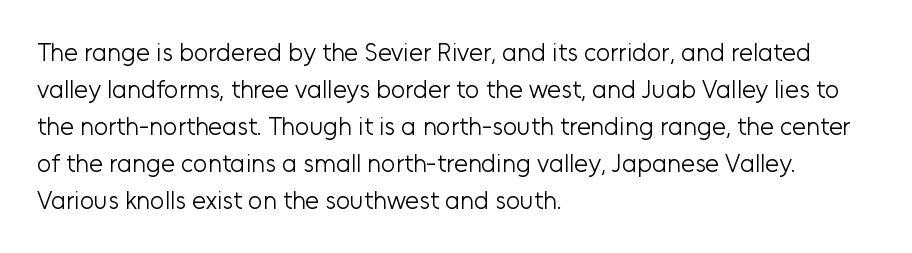
{"italic": "no", "bold": "no", "underline": "no", "align": "left", "line_spacing": "normal", "line_spacing_ratio": 1.48, "letter_spacing": "normal", "letter_spacing_em": 0.0, "glyph_px": 25}
